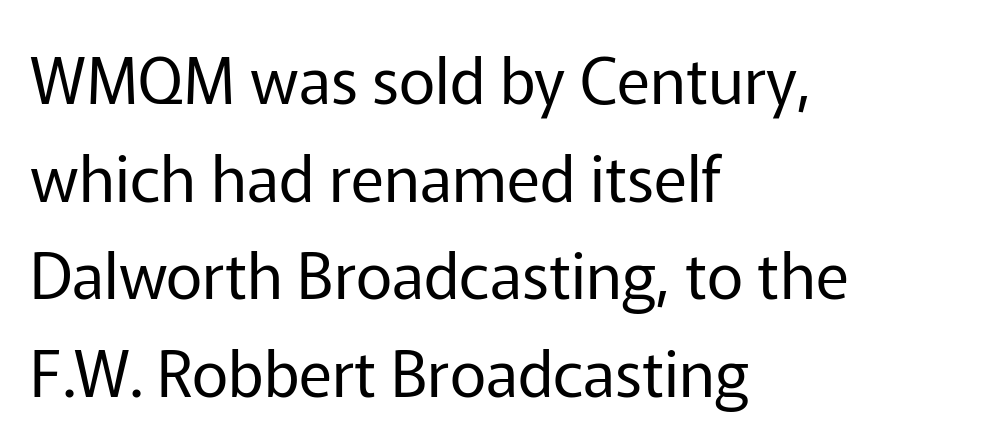
Letterform terminals end flat and unadorned throughout the passage. The gaps between neighbouring characters are ordinary and unremarkable. Unlike italic type, these characters show no tilt at all. Reading down the block, your eye returns to a fixed left position each line. The letterforms sit at book weight or below. A typesetter would call this proportional, since set widths differ per character.
